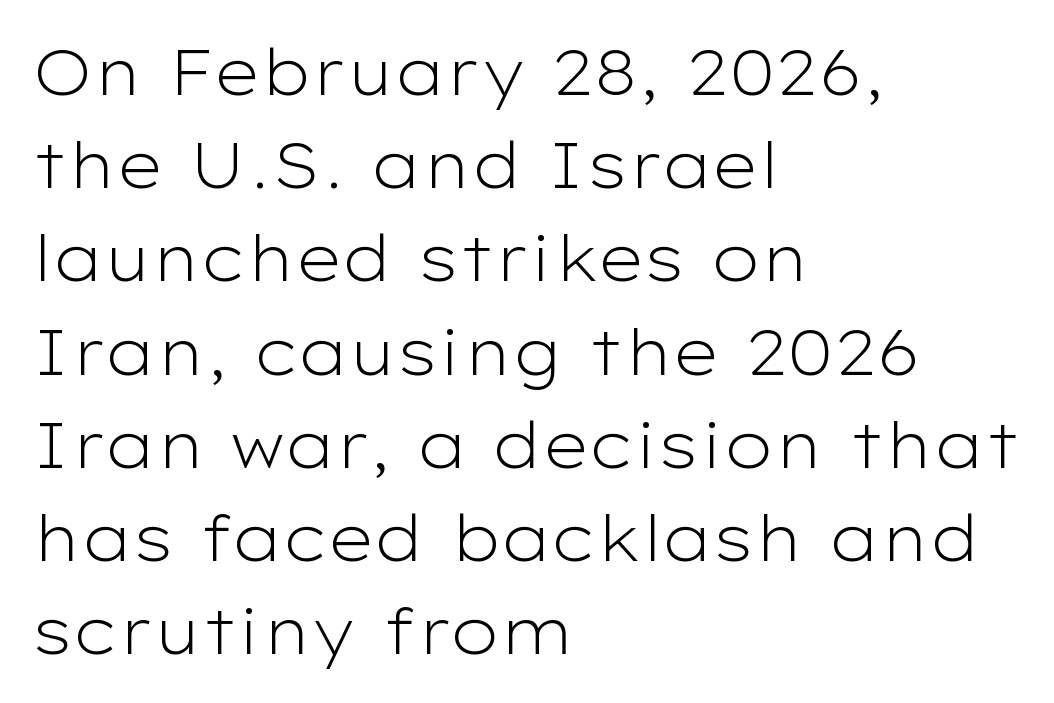
The image shows 63 px light, wide sans-serif type, upright; set left-aligned, normal line spacing (1.48x), normal letter spacing, not underlined; low stroke contrast and a medium x-height.
